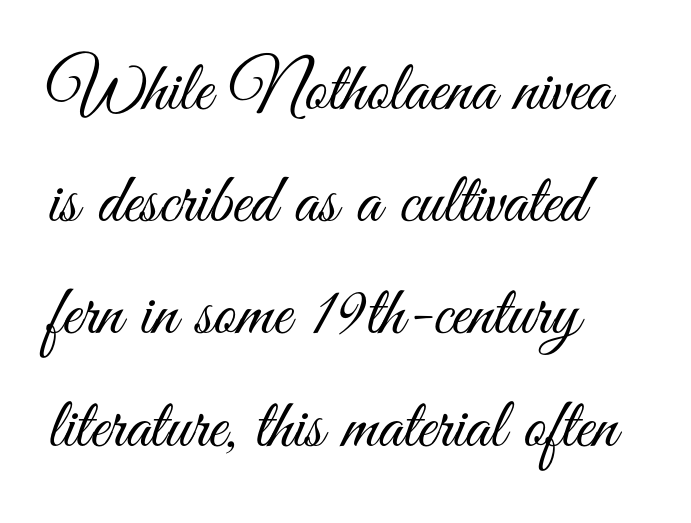
Q: Is the text bold? A: No.
Q: Is the text italic (slanted)? A: Yes.
Q: Is the typeface a serif or a sans-serif typeface? A: Sans-serif.
Q: Is the text underlined? A: No.
Q: How is the paragraph aligned? A: Left-aligned.
Q: Is the spacing between letters normal or unusually wide? A: Normal.
Q: Is the spacing between lines tight, normal or loose? A: Normal.
Q: Width (condensed, normal, or wide)? A: Condensed.
Q: Stroke contrast? A: Medium.
Q: x-height? A: Small.
Q: Monospaced? A: No.
